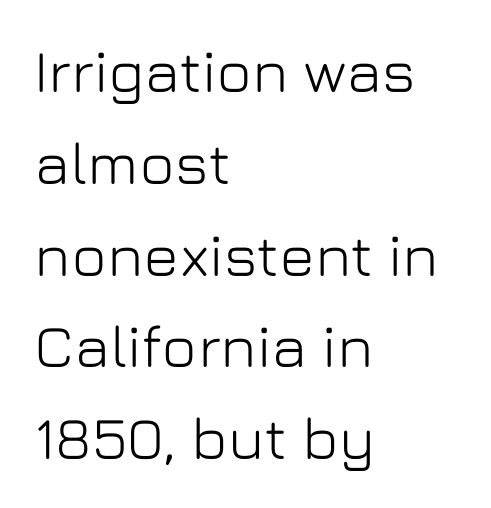
The image shows 60 px sans-serif type, upright; set left-aligned, normal line spacing (1.53x), normal letter spacing, not underlined; low stroke contrast and a medium x-height.
